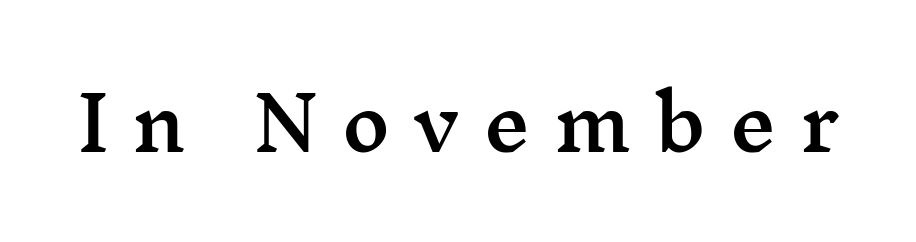
Q: Is the text italic (slanted)? A: No, it is upright.
Q: Is the typeface a serif or a sans-serif typeface? A: Serif.
Q: Is the text underlined? A: No.
Q: Is the spacing between letters normal or unusually wide? A: Unusually wide.
Q: Width (condensed, normal, or wide)? A: Wide.
Q: Stroke contrast? A: Medium.
Q: x-height? A: Medium.
Q: Monospaced? A: No.
